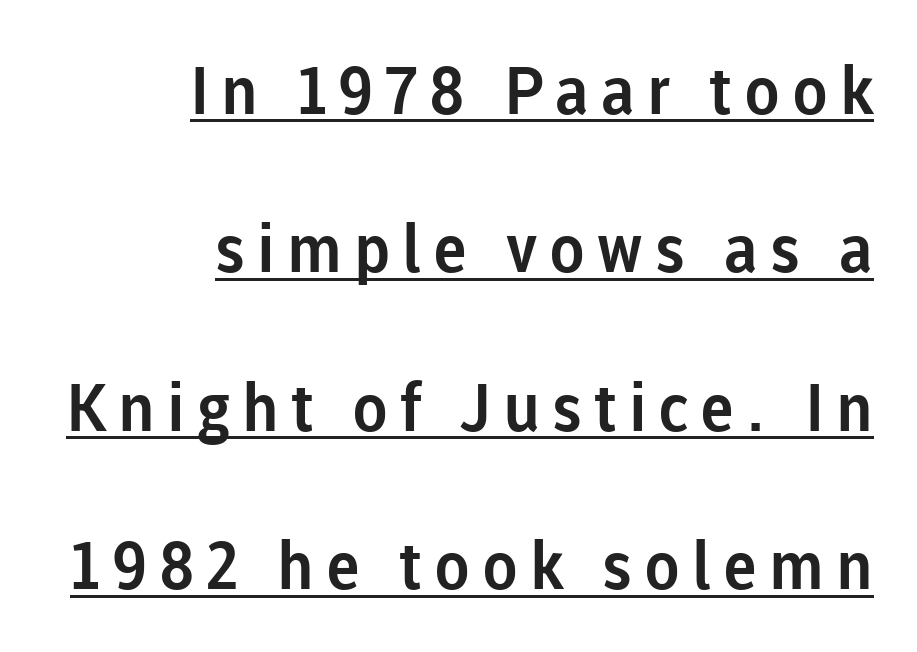
The image shows 66 px sans-serif type, upright; set right-aligned, loose line spacing (2.4x), underlined; low stroke contrast and a medium x-height.
